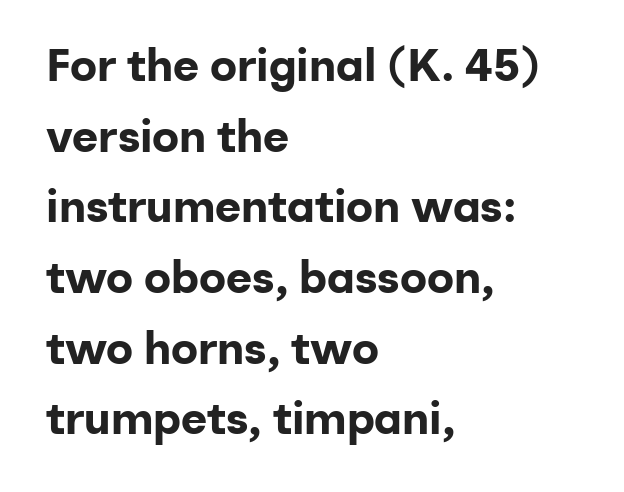
Q: Is the text bold? A: Yes.
Q: Is the text italic (slanted)? A: No, it is upright.
Q: Is the typeface a serif or a sans-serif typeface? A: Sans-serif.
Q: Is the text underlined? A: No.
Q: How is the paragraph aligned? A: Left-aligned.
Q: Is the spacing between letters normal or unusually wide? A: Normal.
Q: Is the spacing between lines tight, normal or loose? A: Normal.
Q: Width (condensed, normal, or wide)? A: Normal.
Q: Stroke contrast? A: Low.
Q: x-height? A: Medium.
Q: Monospaced? A: No.
